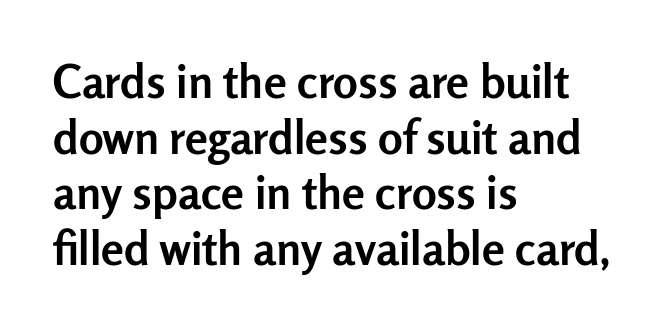
Each row of text sits above clean, open space. The rendering anchors every line to the left-hand side. Font category for this specimen: sans-serif. Short note: letters normally spaced. Character widths vary here, with narrow letters taking less room than wide ones.
